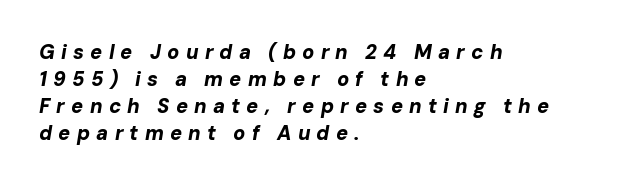
The image shows 20 px bold type, italic (leaning right); set left-aligned, normal line spacing (1.35x), unusually wide letter spacing (+0.31 em), not underlined.
